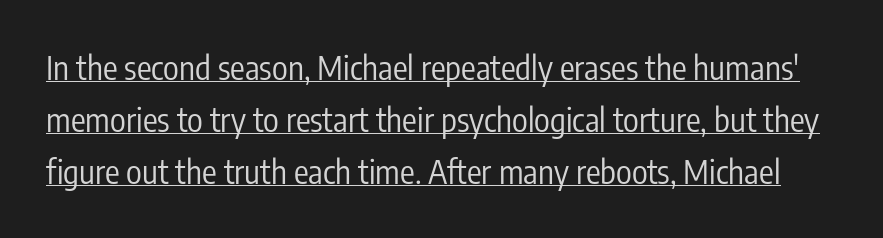
{"serif": "no", "italic": "no", "bold": "no", "weight": "regular", "width": "condensed", "stroke_contrast": "low", "x_height": "medium", "monospaced": "no", "underline": "yes", "line_spacing": "normal", "line_spacing_ratio": 1.57, "letter_spacing": "normal", "letter_spacing_em": 0.0, "glyph_px": 33}
